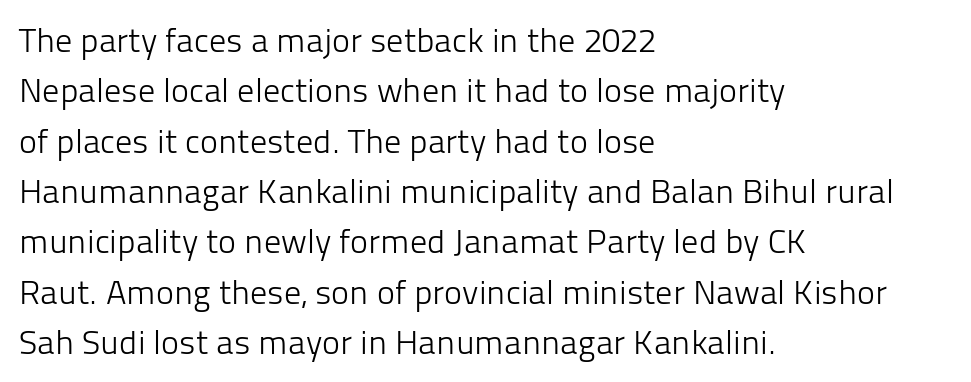
{"serif": "no", "italic": "no", "bold": "no", "weight": "light", "width": "normal", "stroke_contrast": "low", "x_height": "medium", "monospaced": "no", "underline": "no", "align": "left", "line_spacing": "normal", "line_spacing_ratio": 1.48, "letter_spacing": "normal", "letter_spacing_em": 0.0, "glyph_px": 34}
